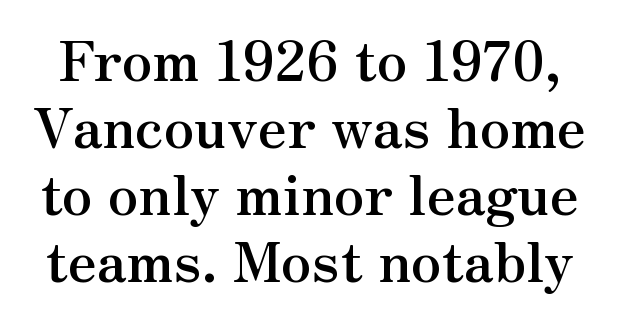
Q: Is the text bold? A: Yes.
Q: Is the text italic (slanted)? A: No, it is upright.
Q: Is the typeface a serif or a sans-serif typeface? A: Serif.
Q: Is the text underlined? A: No.
Q: Is the spacing between letters normal or unusually wide? A: Normal.
Q: Width (condensed, normal, or wide)? A: Normal.
Q: Stroke contrast? A: Medium.
Q: x-height? A: Small.
Q: Monospaced? A: No.
